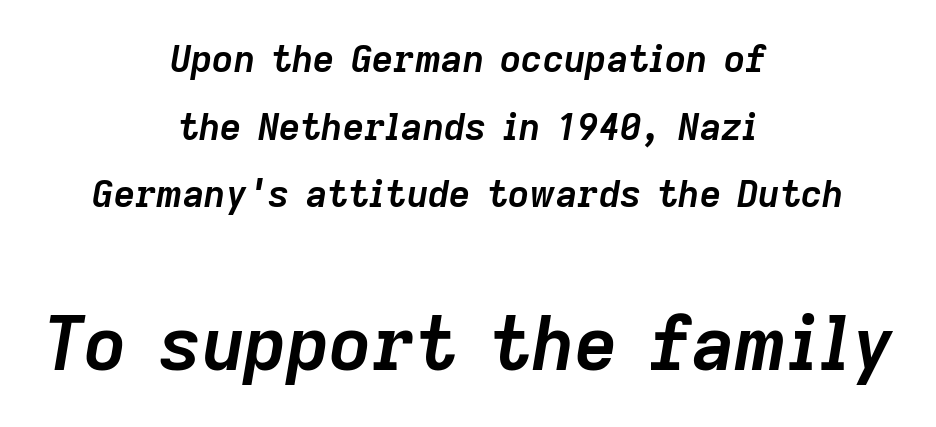
{"italic": "yes", "lean": "right", "slant_degrees": 9, "bold": "yes", "weight": "semibold", "width": "normal", "stroke_contrast": "low", "x_height": "medium", "monospaced": "no", "underline": "no", "align": "center", "line_spacing_ratio": 1.83, "letter_spacing": "normal", "letter_spacing_em": 0.0, "larger_block": "second", "size_ratio": 2.0, "glyph_px": 74}
